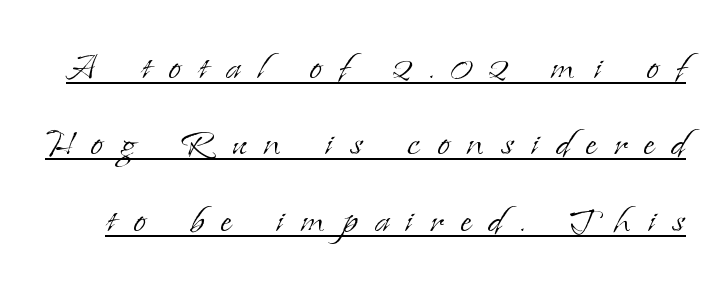
The font family rendered here belongs to the serif group. Varying glyph widths throughout — classic text-font behaviour. The tracking reads as deliberately expanded to a designer's eye. No extra ink here — the face is not bold. The rows are spaced the way most documents space them. The rendered words wear a rule along their underside.
